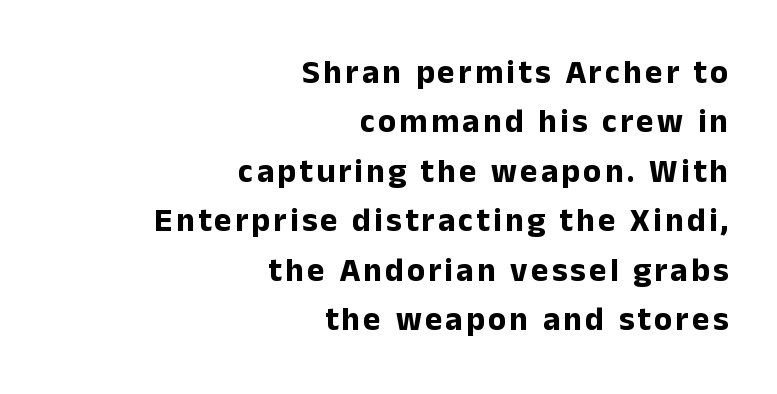
The image shows 33 px bold sans-serif type, upright; set right-aligned, normal line spacing (1.5x), not underlined; low stroke contrast and a medium x-height.
